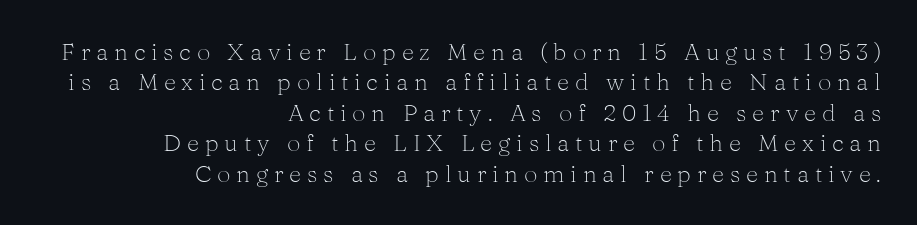
Style check: upright. Where is the straight margin? On the right. The line-height multiplier appears to be the usual default. The strokes are not fattened; the text isn't bold. Descenders are the only things crossing below the line.
